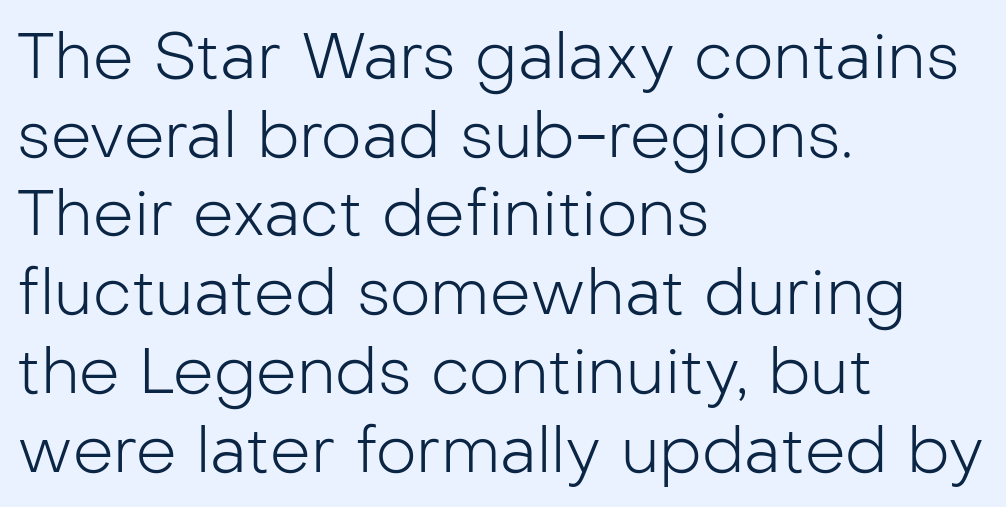
The image shows 64 px light sans-serif type, upright; set left-aligned, line spacing 1.23x, normal letter spacing, not underlined; low stroke contrast and a medium x-height.
